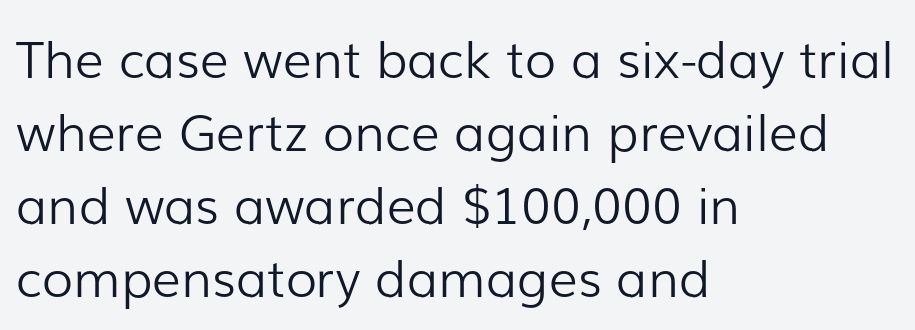
{"serif": "no", "italic": "no", "bold": "no", "weight": "light", "width": "normal", "stroke_contrast": "low", "x_height": "medium", "monospaced": "no", "underline": "no", "align": "left", "line_spacing": "normal", "line_spacing_ratio": 1.43, "letter_spacing": "normal", "letter_spacing_em": 0.0, "glyph_px": 51}
